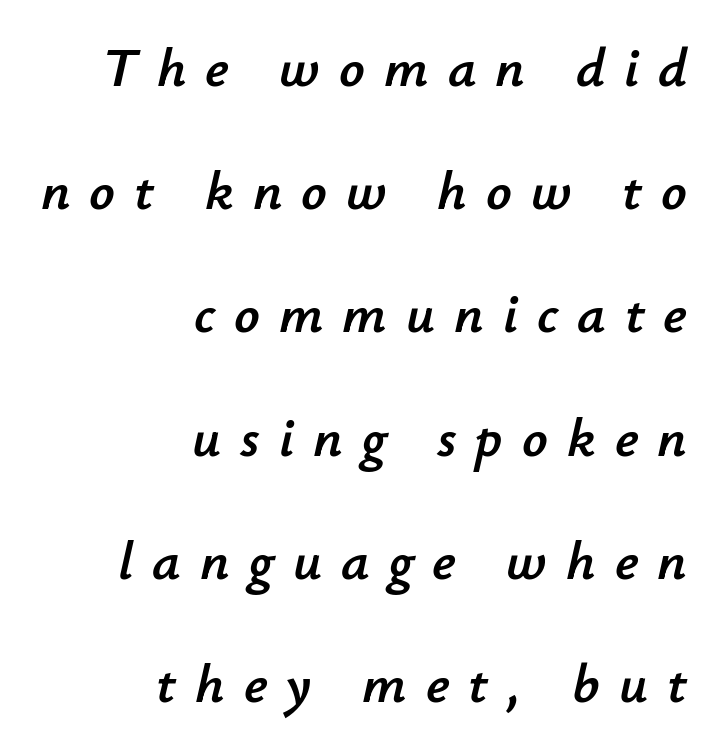
{"italic": "yes", "lean": "right", "slant_degrees": 12, "width": "normal", "stroke_contrast": "low", "x_height": "small", "monospaced": "no", "underline": "no", "align": "right", "line_spacing": "loose", "line_spacing_ratio": 2.2, "letter_spacing": "wide", "letter_spacing_em": 0.34, "glyph_px": 56}
